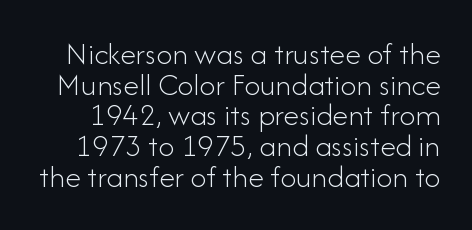
Q: Is the text bold? A: No.
Q: Is the text italic (slanted)? A: No, it is upright.
Q: Is the typeface a serif or a sans-serif typeface? A: Sans-serif.
Q: Is the text underlined? A: No.
Q: Is the spacing between letters normal or unusually wide? A: Normal.
Q: Is the spacing between lines tight, normal or loose? A: Tight.
Q: Width (condensed, normal, or wide)? A: Normal.
Q: Stroke contrast? A: Low.
Q: x-height? A: Small.
Q: Monospaced? A: No.
